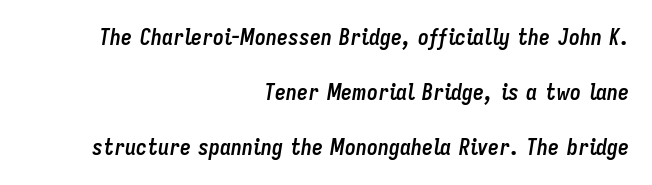
Q: Is the text bold? A: Yes.
Q: Is the text italic (slanted)? A: Yes, it leans right by about 9 degrees.
Q: Is the text underlined? A: No.
Q: How is the paragraph aligned? A: Right-aligned.
Q: Is the spacing between letters normal or unusually wide? A: Normal.
Q: Is the spacing between lines tight, normal or loose? A: Loose.
